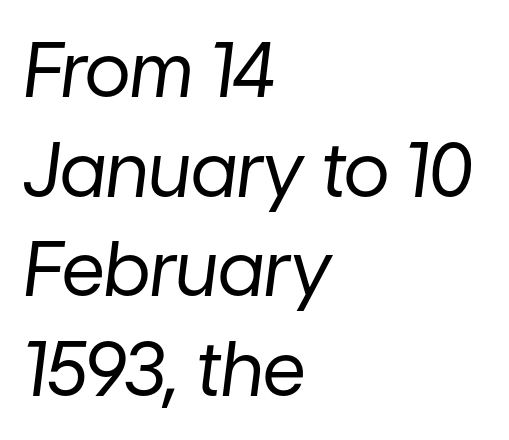
{"italic": "yes", "lean": "right", "slant_degrees": 7, "bold": "no", "weight": "regular", "width": "normal", "stroke_contrast": "low", "x_height": "medium", "monospaced": "no", "underline": "no", "align": "left", "line_spacing": "normal", "line_spacing_ratio": 1.33, "letter_spacing": "normal", "letter_spacing_em": 0.0, "glyph_px": 75}
